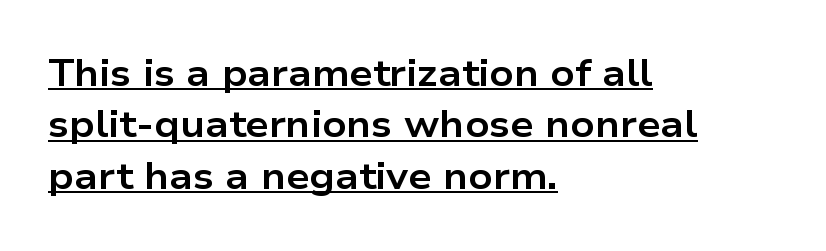
{"serif": "no", "italic": "no", "bold": "yes", "weight": "bold", "width": "wide", "stroke_contrast": "low", "x_height": "medium", "monospaced": "no", "underline": "yes", "align": "left", "line_spacing": "normal", "line_spacing_ratio": 1.39, "letter_spacing": "normal", "letter_spacing_em": 0.0, "glyph_px": 37}
